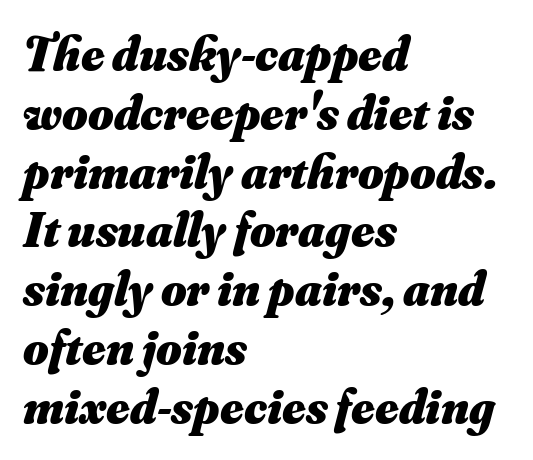
The image shows 49 px heavy type, italic (leaning right); set left-aligned, line spacing 1.2x, normal letter spacing, not underlined; medium stroke contrast and a small x-height.
